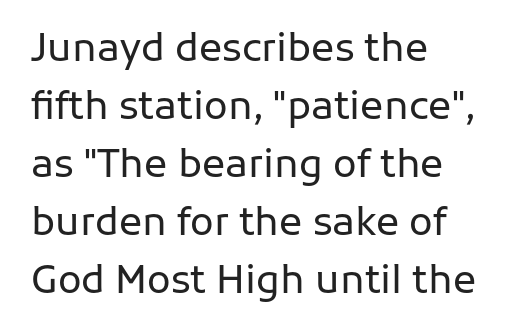
Q: Is the text bold? A: No.
Q: Is the text italic (slanted)? A: No, it is upright.
Q: Is the typeface a serif or a sans-serif typeface? A: Sans-serif.
Q: Is the text underlined? A: No.
Q: How is the paragraph aligned? A: Left-aligned.
Q: Is the spacing between letters normal or unusually wide? A: Normal.
Q: Is the spacing between lines tight, normal or loose? A: Normal.
Q: Width (condensed, normal, or wide)? A: Normal.
Q: Stroke contrast? A: Low.
Q: x-height? A: Medium.
Q: Monospaced? A: No.
